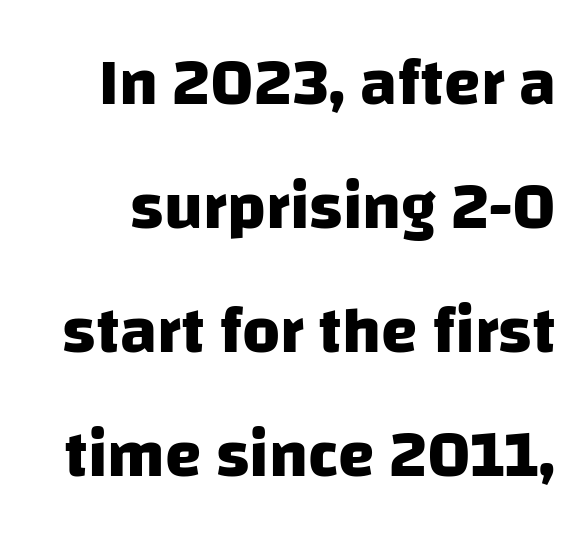
Q: Is the text bold? A: Yes.
Q: Is the typeface a serif or a sans-serif typeface? A: Sans-serif.
Q: Is the text underlined? A: No.
Q: Is the spacing between letters normal or unusually wide? A: Normal.
Q: Width (condensed, normal, or wide)? A: Normal.
Q: Stroke contrast? A: Low.
Q: x-height? A: Large.
Q: Monospaced? A: No.
